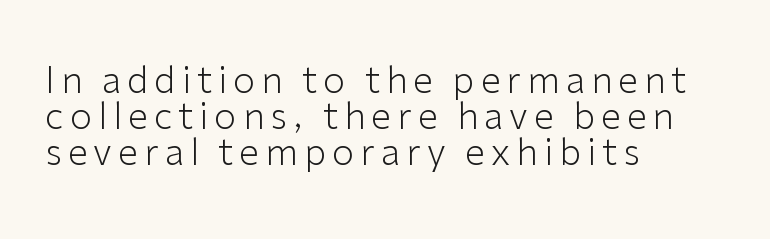
In terms of leading, this rendering errs on the cramped side. Each letter's strokes conclude bluntly, with no projecting serifs. Beneath every word, the page is bare. No chunkiness to these letters — they're not bold. In CSS terms this would be text-align: left.
